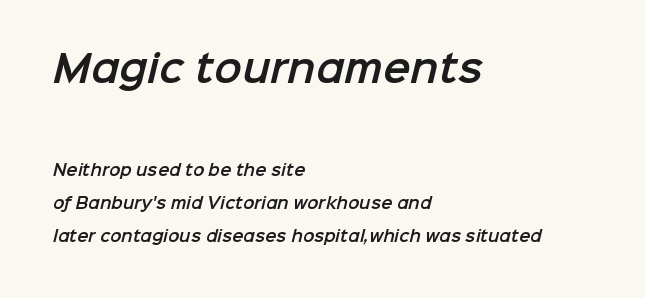
The image shows 37 px sans-serif type; set left-aligned, loose line spacing (2.18x), normal letter spacing, not underlined; the first (top) block is 2.47x larger; low stroke contrast and a medium x-height.
